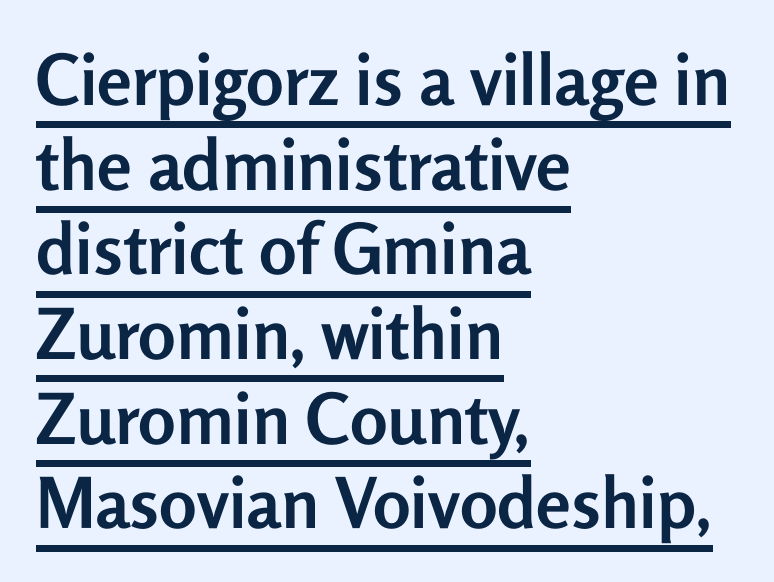
{"serif": "no", "italic": "no", "bold": "yes", "weight": "semibold", "width": "normal", "stroke_contrast": "low", "x_height": "medium", "monospaced": "no", "underline": "yes", "align": "left", "line_spacing_ratio": 1.21, "letter_spacing": "normal", "letter_spacing_em": 0.0, "glyph_px": 70}
